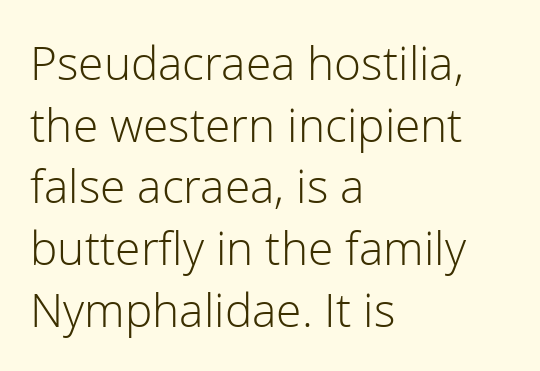
Check under the words: just untouched page. What's the leading like? Ordinary, nothing unusual. Weight class: somewhere from thin through regular. Line starts are locked; line ends wander. The lettering holds an erect, upright posture throughout. The gaps between neighbouring characters are ordinary and unremarkable.
